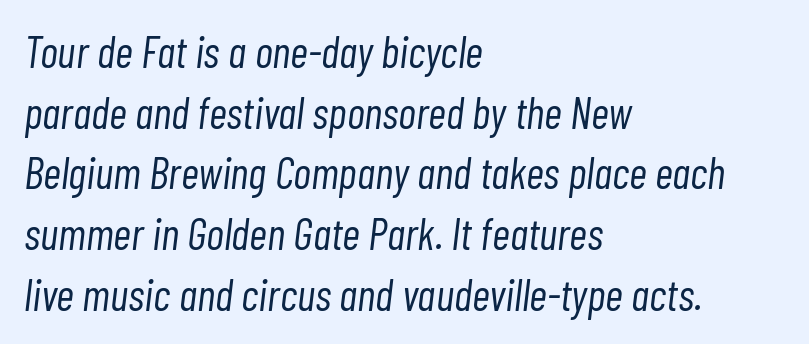
{"italic": "yes", "lean": "right", "slant_degrees": 7, "bold": "no", "weight": "light", "width": "condensed", "stroke_contrast": "low", "x_height": "medium", "monospaced": "no", "underline": "no", "align": "left", "line_spacing": "normal", "line_spacing_ratio": 1.38, "letter_spacing": "normal", "letter_spacing_em": 0.0, "glyph_px": 44}
